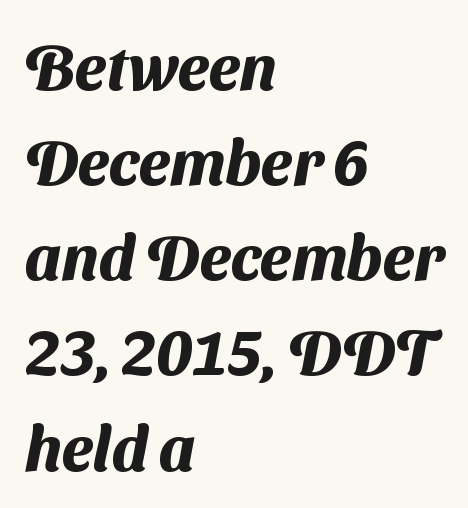
The image shows 63 px heavy sans-serif type; set left-aligned, normal line spacing (1.51x), normal letter spacing, not underlined; medium stroke contrast and a medium x-height.
